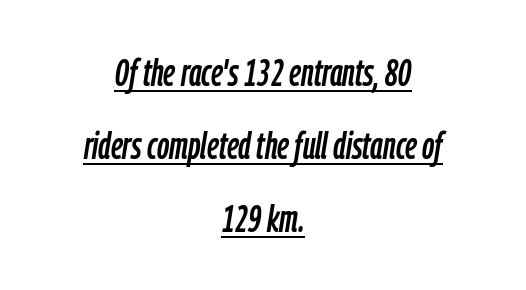
{"italic": "yes", "lean": "right", "slant_degrees": 9, "width": "condensed", "stroke_contrast": "low", "x_height": "medium", "monospaced": "no", "underline": "yes", "align": "center", "line_spacing": "loose", "line_spacing_ratio": 1.92, "letter_spacing": "normal", "letter_spacing_em": 0.0, "glyph_px": 38}
